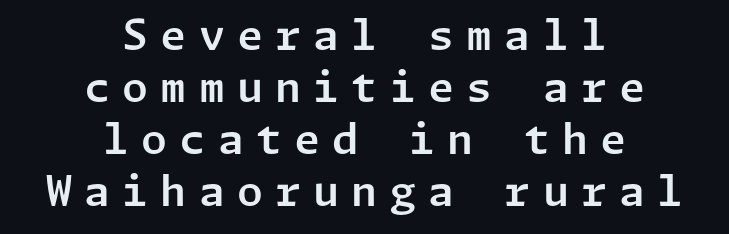
Style check: upright. In terms of letterform style, serifs are entirely absent. Compared with typical body copy, the letter spacing here is much looser. No word sits above an underline. The rendering positions every line midway between the sides.
